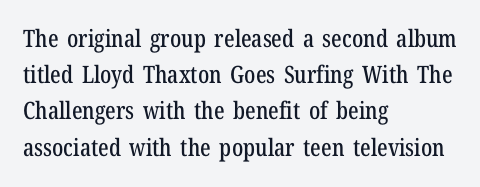
The image shows 24 px text type, upright; set left-aligned, normal line spacing (1.51x), normal letter spacing, not underlined.
